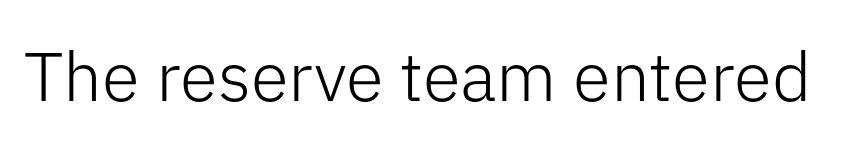
Weight: in the light-to-regular range. Quick note: underline off. The axis of the letterforms is exactly vertical. Think of a printed novel: that variable character pitch is what you see here. Check where the strokes stop: nothing finishes them off — pure sans. The line texture is even and compact thanks to regular tracking.
